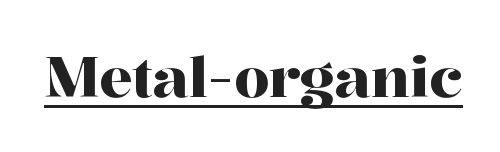
The image shows 56 px serif type, upright; set normal letter spacing, underlined; high stroke contrast and a medium x-height.
